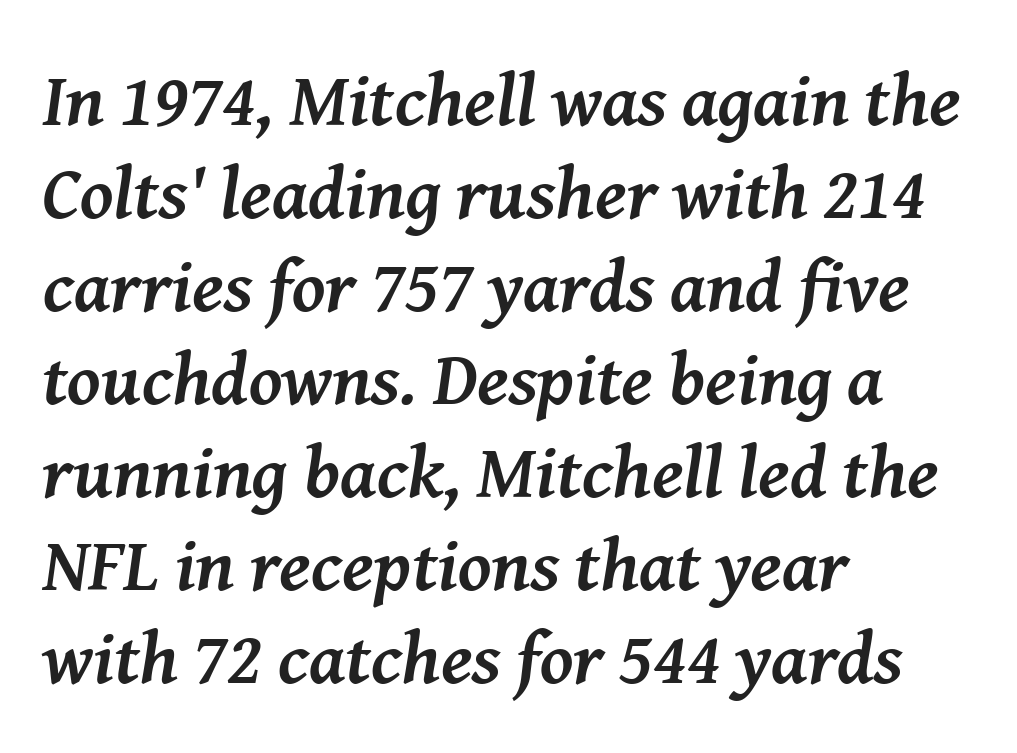
{"serif": "yes", "italic": "yes", "lean": "right", "slant_degrees": 8, "bold": "yes", "weight": "semibold", "width": "normal", "stroke_contrast": "medium", "x_height": "medium", "monospaced": "no", "underline": "no", "align": "left", "line_spacing_ratio": 1.24, "letter_spacing": "normal", "letter_spacing_em": 0.0, "glyph_px": 75}
